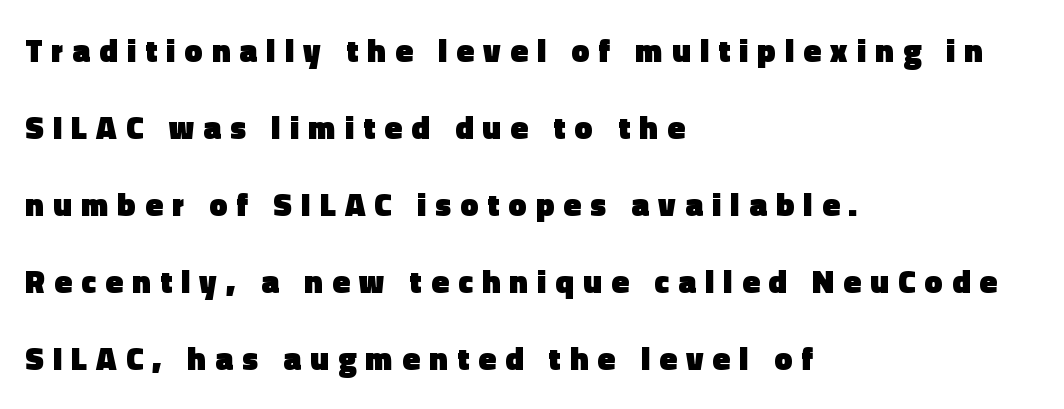
The image shows 32 px heavy sans-serif type, upright; set left-aligned, loose line spacing (2.41x), unusually wide letter spacing (+0.29 em), not underlined; a medium x-height.
